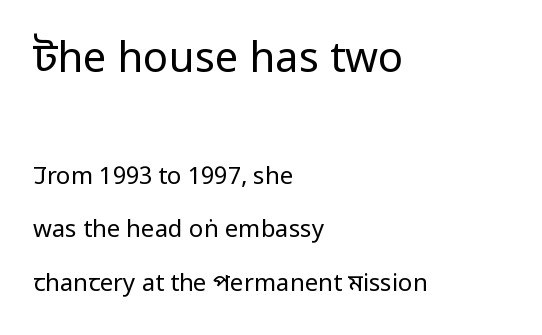
Q: Is the text bold? A: No.
Q: Is the text italic (slanted)? A: No, it is upright.
Q: Is the typeface a serif or a sans-serif typeface? A: Sans-serif.
Q: Is the text underlined? A: No.
Q: How is the paragraph aligned? A: Left-aligned.
Q: Is the spacing between letters normal or unusually wide? A: Normal.
Q: Is the spacing between lines tight, normal or loose? A: Loose.
Q: Which block of text is set in a larger size, the first (top) or the second (bottom)? A: The first (top) one.
Q: Width (condensed, normal, or wide)? A: Condensed.
Q: Stroke contrast? A: Low.
Q: x-height? A: Large.
Q: Monospaced? A: No.
